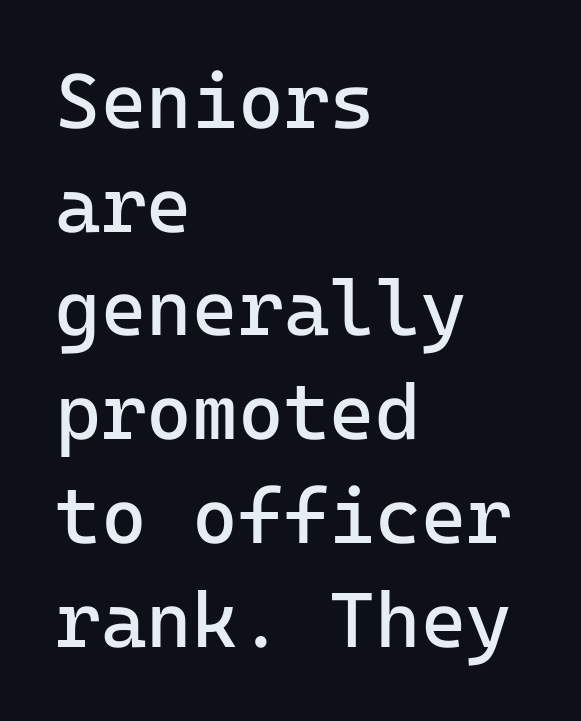
{"serif": "no", "italic": "no", "bold": "no", "weight": "regular", "width": "normal", "stroke_contrast": "low", "x_height": "medium", "underline": "no", "align": "left", "line_spacing": "normal", "line_spacing_ratio": 1.33, "letter_spacing": "normal", "letter_spacing_em": 0.0, "glyph_px": 78}
